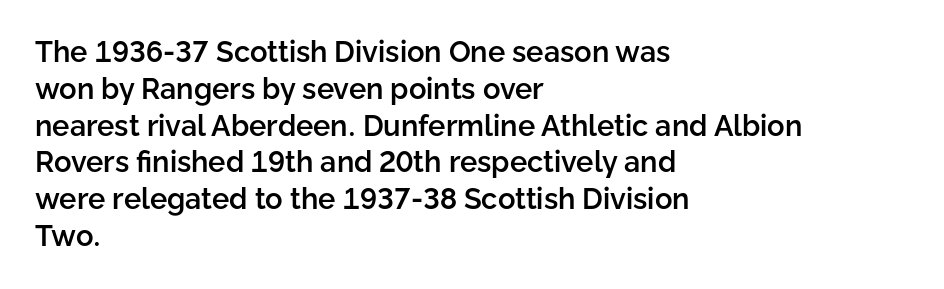
The image shows 29 px semibold sans-serif type, upright; set left-aligned, normal line spacing (1.27x), normal letter spacing, not underlined; low stroke contrast and a medium x-height.
